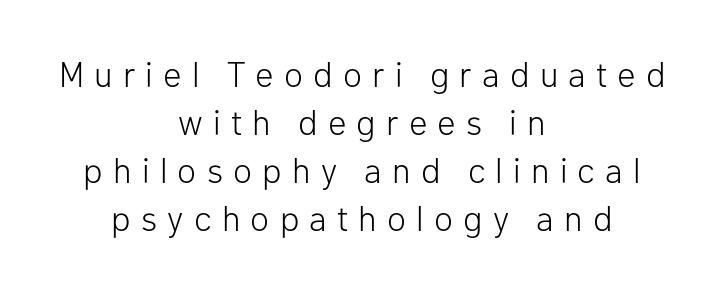
Q: Is the text bold? A: No.
Q: Is the text italic (slanted)? A: No, it is upright.
Q: Is the typeface a serif or a sans-serif typeface? A: Sans-serif.
Q: Is the text underlined? A: No.
Q: How is the paragraph aligned? A: Centered.
Q: Is the spacing between letters normal or unusually wide? A: Unusually wide.
Q: Is the spacing between lines tight, normal or loose? A: Normal.
Q: Width (condensed, normal, or wide)? A: Normal.
Q: Stroke contrast? A: Low.
Q: x-height? A: Medium.
Q: Monospaced? A: No.
